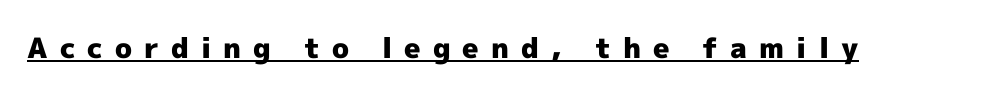
Q: Is the text bold? A: Yes.
Q: Is the text italic (slanted)? A: No, it is upright.
Q: Is the typeface a serif or a sans-serif typeface? A: Sans-serif.
Q: Is the text underlined? A: Yes.
Q: Is the spacing between letters normal or unusually wide? A: Unusually wide.
Q: Width (condensed, normal, or wide)? A: Normal.
Q: x-height? A: Medium.
Q: Monospaced? A: No.
